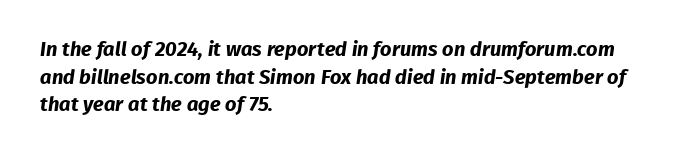
Q: Is the text bold? A: Yes.
Q: Is the text underlined? A: No.
Q: How is the paragraph aligned? A: Left-aligned.
Q: Is the spacing between letters normal or unusually wide? A: Normal.
Q: Is the spacing between lines tight, normal or loose? A: Normal.
